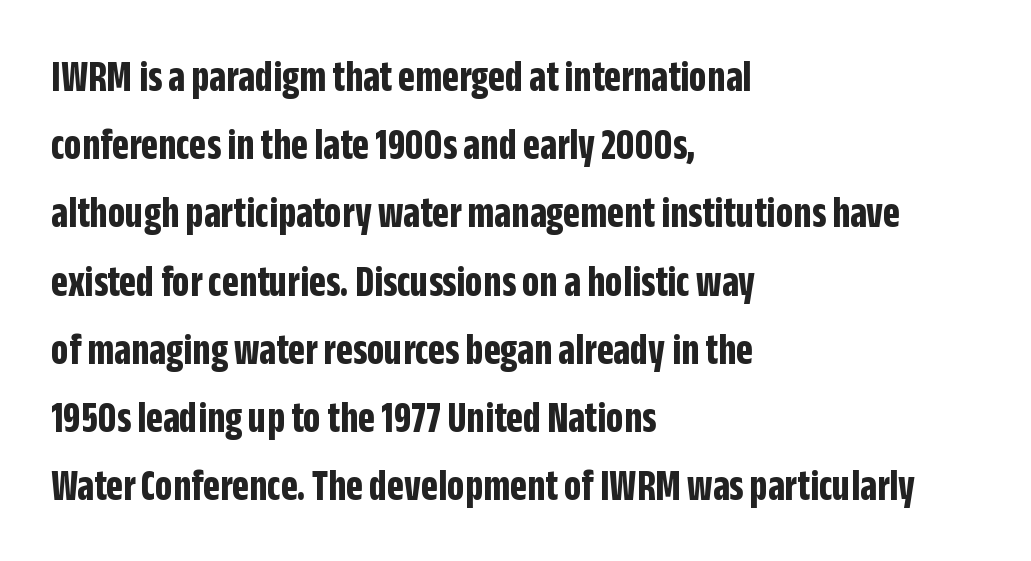
Q: Is the text bold? A: Yes.
Q: Is the text italic (slanted)? A: No, it is upright.
Q: Is the typeface a serif or a sans-serif typeface? A: Sans-serif.
Q: Is the text underlined? A: No.
Q: How is the paragraph aligned? A: Left-aligned.
Q: Is the spacing between letters normal or unusually wide? A: Normal.
Q: Is the spacing between lines tight, normal or loose? A: Normal.
Q: Width (condensed, normal, or wide)? A: Condensed.
Q: Stroke contrast? A: Low.
Q: x-height? A: Large.
Q: Monospaced? A: No.
